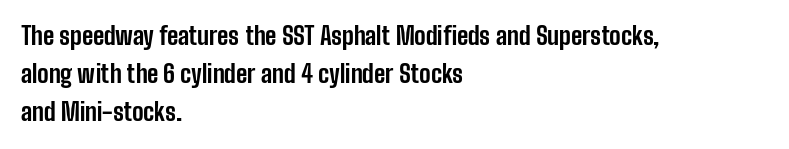
Any mark beneath the type? The region is blank. The letters stand upright; this is a roman face. The type is set solid horizontally, with unmodified tracking. Which margin do the lines hug? The left one — the right edge is uneven. The rendering uses a bold face; every stroke is thick and dark.
